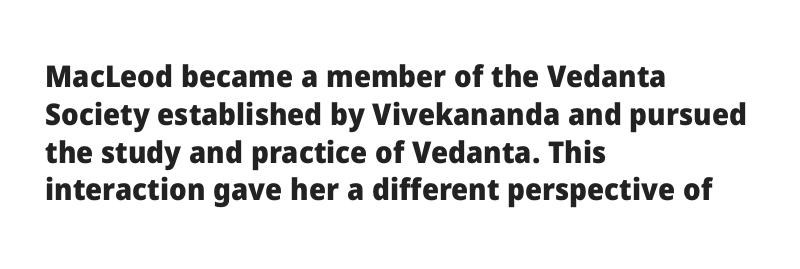
Q: Is the text bold? A: Yes.
Q: Is the text italic (slanted)? A: No, it is upright.
Q: Is the typeface a serif or a sans-serif typeface? A: Sans-serif.
Q: Is the text underlined? A: No.
Q: How is the paragraph aligned? A: Left-aligned.
Q: Is the spacing between letters normal or unusually wide? A: Normal.
Q: Is the spacing between lines tight, normal or loose? A: Normal.
Q: Width (condensed, normal, or wide)? A: Normal.
Q: Stroke contrast? A: Low.
Q: x-height? A: Medium.
Q: Monospaced? A: No.
